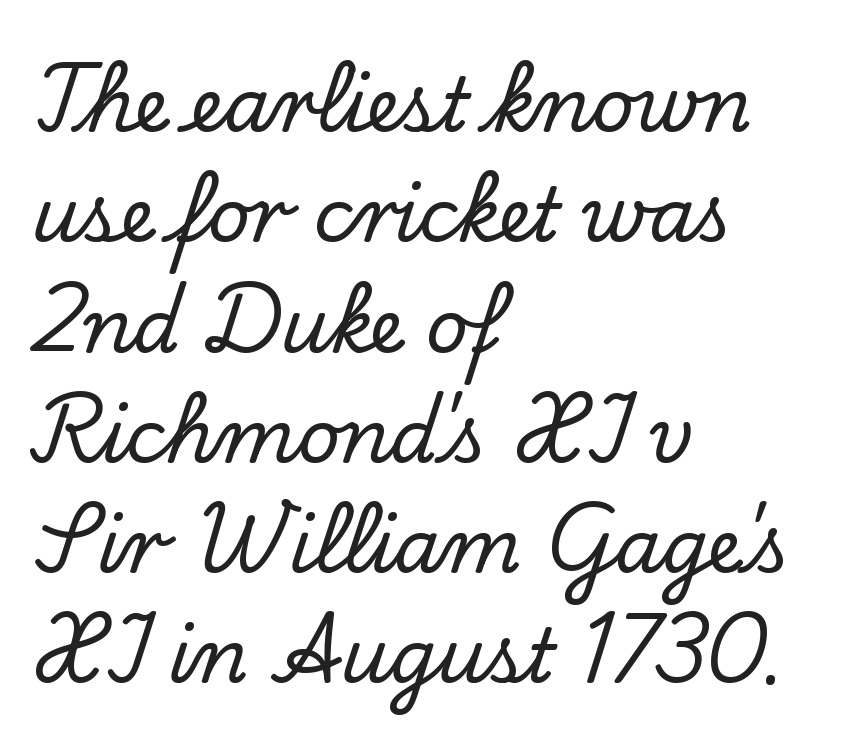
The image shows 74 px serif type; set left-aligned, normal line spacing (1.49x), normal letter spacing, not underlined; low stroke contrast and a small x-height.
